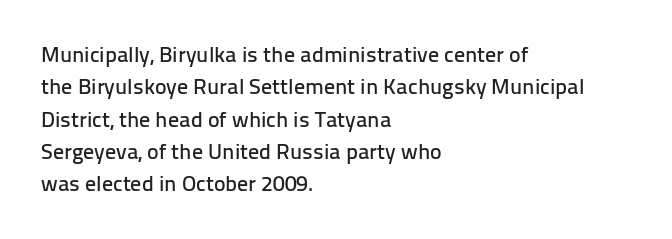
Q: Is the text italic (slanted)? A: No, it is upright.
Q: Is the text underlined? A: No.
Q: How is the paragraph aligned? A: Left-aligned.
Q: Is the spacing between letters normal or unusually wide? A: Normal.
Q: Is the spacing between lines tight, normal or loose? A: Normal.
